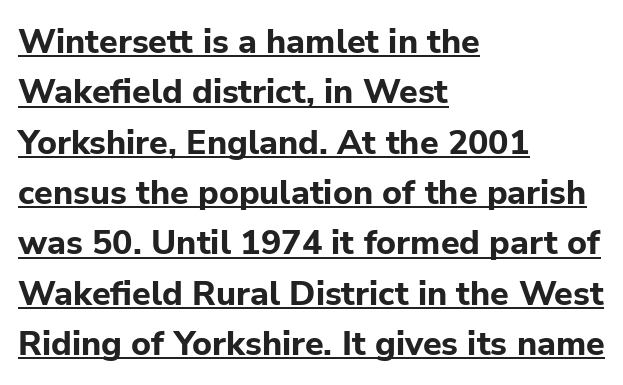
{"serif": "no", "italic": "no", "bold": "yes", "weight": "bold", "width": "normal", "stroke_contrast": "low", "x_height": "medium", "monospaced": "no", "underline": "yes", "align": "left", "line_spacing": "normal", "line_spacing_ratio": 1.48, "letter_spacing": "normal", "letter_spacing_em": 0.0, "glyph_px": 34}
